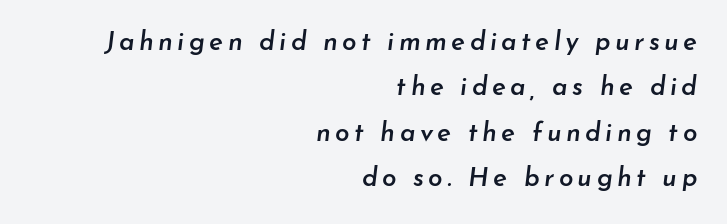
{"italic": "yes", "lean": "right", "slant_degrees": 7, "bold": "semi", "underline": "no", "align": "right", "line_spacing_ratio": 1.75, "glyph_px": 26}
